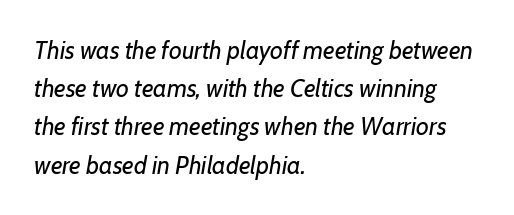
{"italic": "yes", "lean": "right", "slant_degrees": 7, "bold": "no", "underline": "no", "align": "left", "line_spacing": "normal", "line_spacing_ratio": 1.53, "letter_spacing": "normal", "letter_spacing_em": 0.0, "glyph_px": 25}
